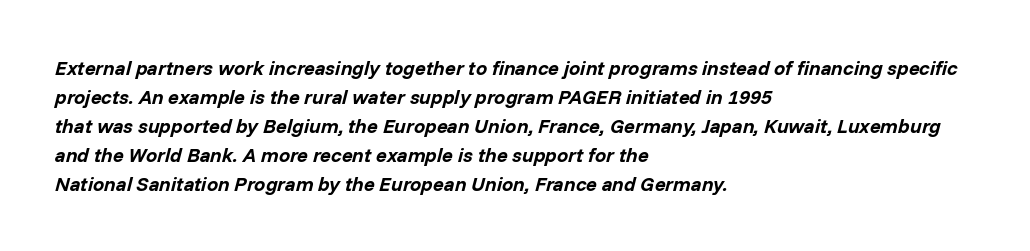
Q: Is the text bold? A: Yes.
Q: Is the text italic (slanted)? A: Yes, it leans right by about 14 degrees.
Q: Is the text underlined? A: No.
Q: How is the paragraph aligned? A: Left-aligned.
Q: Is the spacing between letters normal or unusually wide? A: Normal.
Q: Is the spacing between lines tight, normal or loose? A: Normal.
